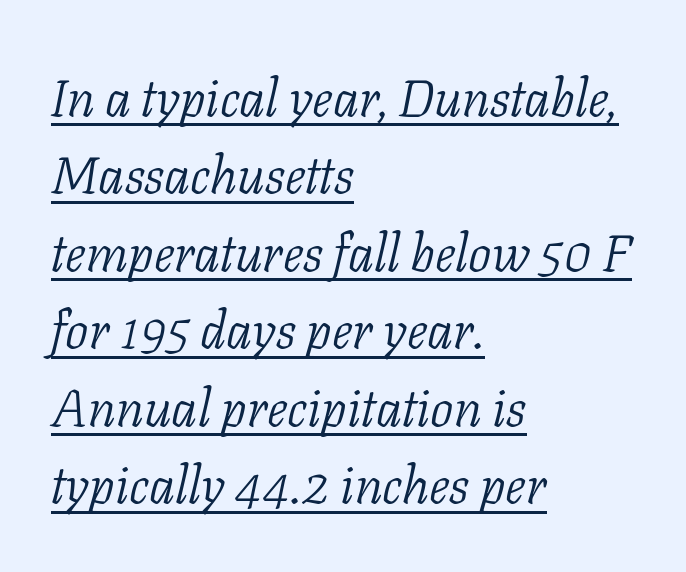
Q: Is the text bold? A: No.
Q: Is the text italic (slanted)? A: Yes, it leans right by about 11 degrees.
Q: Is the typeface a serif or a sans-serif typeface? A: Serif.
Q: Is the text underlined? A: Yes.
Q: How is the paragraph aligned? A: Left-aligned.
Q: Is the spacing between letters normal or unusually wide? A: Normal.
Q: Is the spacing between lines tight, normal or loose? A: Normal.
Q: Width (condensed, normal, or wide)? A: Normal.
Q: Stroke contrast? A: Low.
Q: x-height? A: Medium.
Q: Monospaced? A: No.
